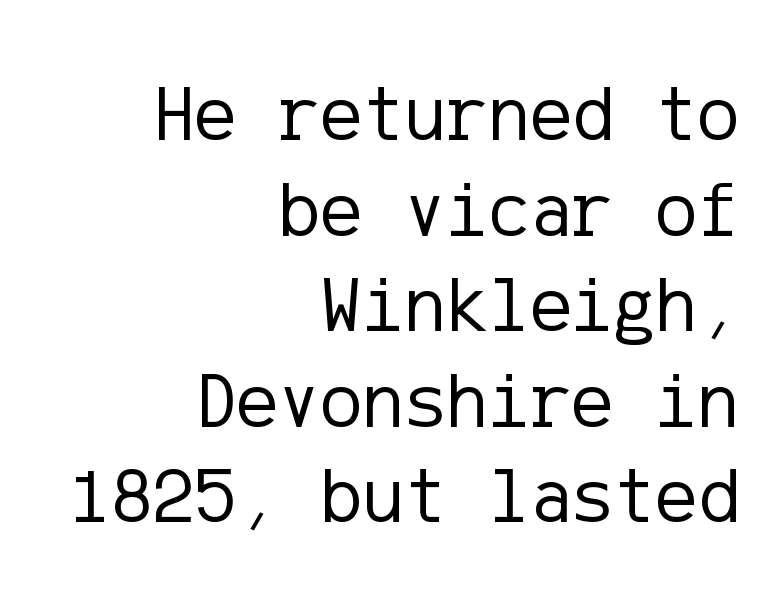
Q: Is the text bold? A: No.
Q: Is the text italic (slanted)? A: No, it is upright.
Q: Is the typeface a serif or a sans-serif typeface? A: Sans-serif.
Q: Is the text underlined? A: No.
Q: How is the paragraph aligned? A: Right-aligned.
Q: Is the spacing between letters normal or unusually wide? A: Normal.
Q: Width (condensed, normal, or wide)? A: Normal.
Q: Stroke contrast? A: Low.
Q: x-height? A: Medium.
